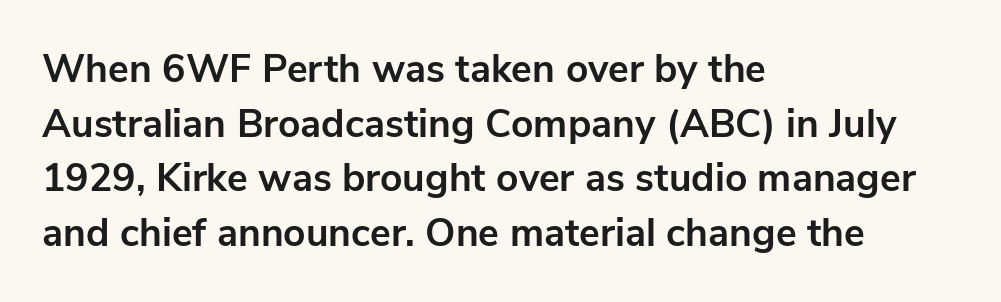
The face used here is proportionally spaced, like ordinary book or web type. The ragged edge is on the right, which tells us the setting is flush left. The rendering uses a moderate line-height, typical for paragraphs. Note: no serifs on the glyphs.
